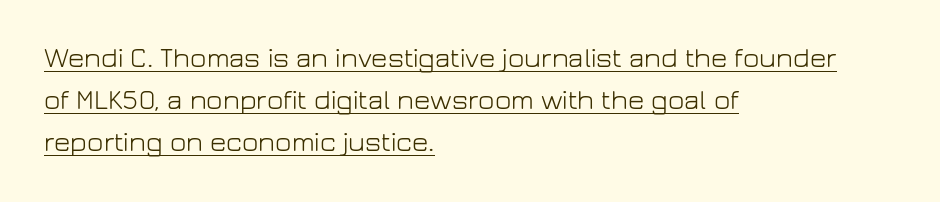
The image shows 28 px light sans-serif type, upright; set left-aligned, normal line spacing (1.5x), normal letter spacing, underlined; low stroke contrast and a medium x-height.
